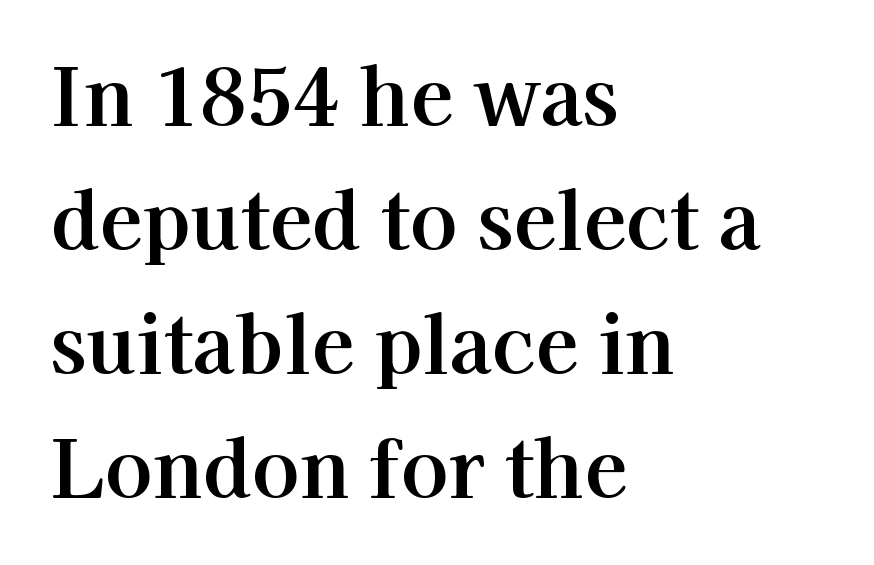
The image shows 79 px serif type, upright; set left-aligned, normal line spacing (1.57x), normal letter spacing, not underlined; high stroke contrast and a medium x-height.
